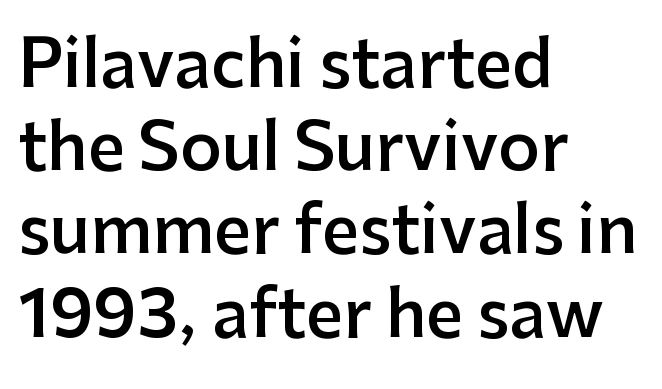
Designer's note — italics off, roman on. Is the block centered? No — it sits flush against the left margin. Semibold letterforms, between regular and bold. This sample has the flowing, uneven cadence of proportional lettering. The rendering keeps characters at their native spacing. The lines sit at an ordinary, default distance from one another.
